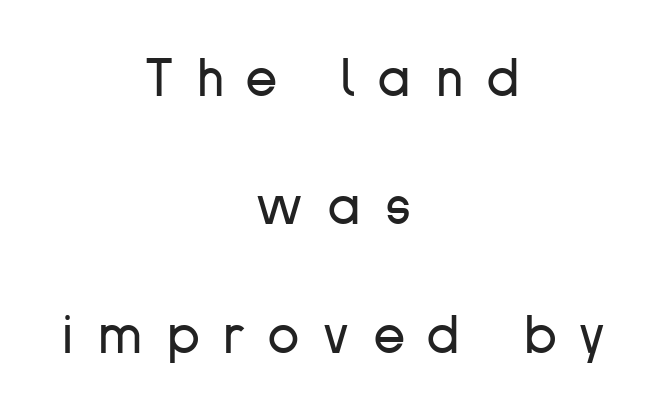
Reading down the block, each line starts at a different indent, mirrored at its end. Is the letter spacing exaggerated? Yes — the characters are pushed far apart. Is this a sans? Yes — the strokes have no serifs. Looks like regular typesetting: each glyph gets only the width it needs. Horizontal bands of white between lines are thick stripes.
